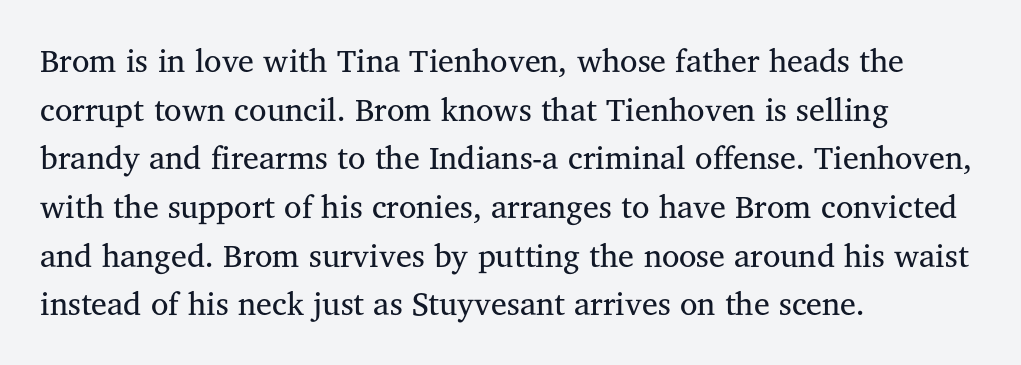
{"serif": "yes", "italic": "no", "bold": "no", "weight": "regular", "width": "normal", "stroke_contrast": "medium", "x_height": "medium", "monospaced": "no", "underline": "no", "align": "left", "line_spacing": "normal", "line_spacing_ratio": 1.52, "letter_spacing": "normal", "letter_spacing_em": 0.0, "glyph_px": 32}
